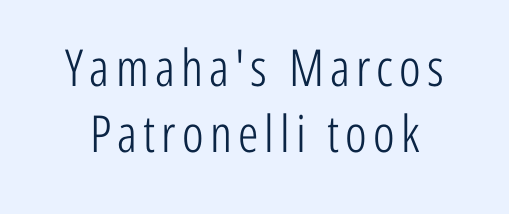
{"serif": "no", "italic": "no", "bold": "no", "weight": "light", "width": "condensed", "stroke_contrast": "low", "x_height": "medium", "monospaced": "no", "underline": "no", "line_spacing": "normal", "line_spacing_ratio": 1.3, "glyph_px": 51}
